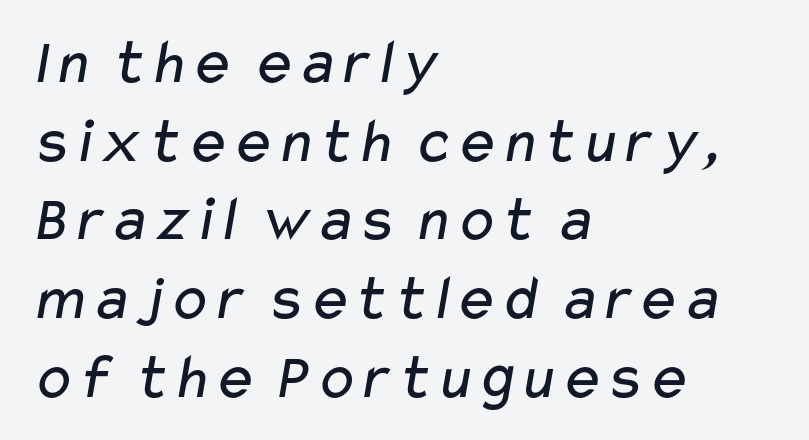
The image shows 65 px regular-weight, wide sans-serif type; set left-aligned, line spacing 1.21x, normal letter spacing, not underlined; low stroke contrast and a medium x-height.
